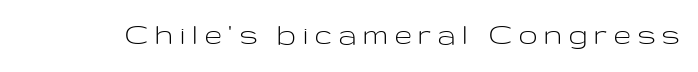
Q: Is the text bold? A: No.
Q: Is the text italic (slanted)? A: No, it is upright.
Q: Is the typeface a serif or a sans-serif typeface? A: Sans-serif.
Q: Is the text underlined? A: No.
Q: Is the spacing between letters normal or unusually wide? A: Unusually wide.
Q: Width (condensed, normal, or wide)? A: Wide.
Q: Stroke contrast? A: Low.
Q: x-height? A: Medium.
Q: Monospaced? A: No.
